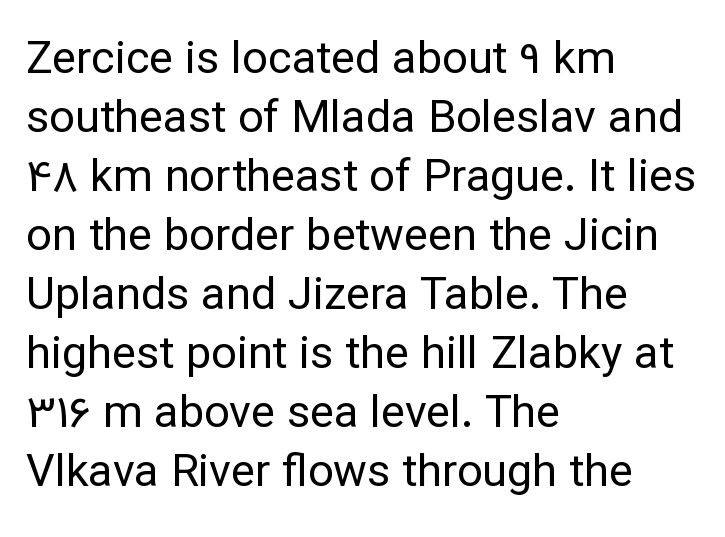
The image shows 45 px regular-weight sans-serif type, upright; set left-aligned, normal line spacing (1.31x), normal letter spacing, not underlined; low stroke contrast and a medium x-height.
